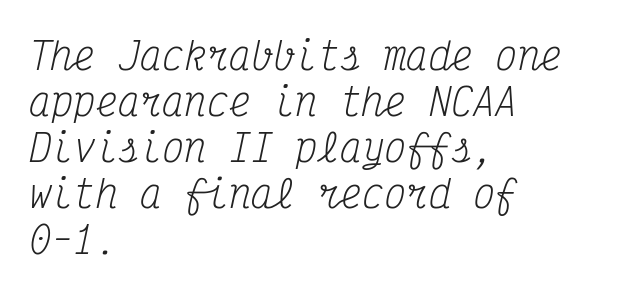
{"serif": "yes", "italic": "yes", "lean": "right", "slant_degrees": 12, "bold": "no", "weight": "regular", "width": "condensed", "stroke_contrast": "medium", "x_height": "medium", "monospaced": "yes", "underline": "no", "align": "left", "line_spacing_ratio": 1.24, "letter_spacing": "normal", "letter_spacing_em": 0.0, "glyph_px": 37}
